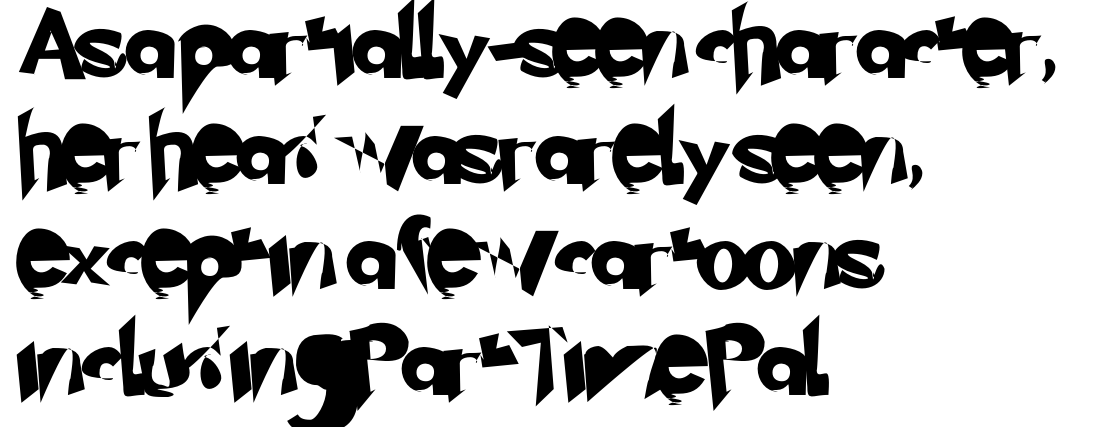
The image shows 70 px sans-serif type; set left-aligned, normal line spacing (1.51x), normal letter spacing, not underlined; low stroke contrast and a small x-height.
